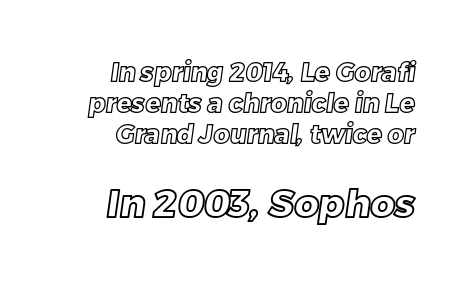
Character size in the trailing block exceeds that of the leading block. The glyphs are unaccompanied by any horizontal stroke below them. Looks like regular typesetting: each glyph gets only the width it needs. Letter spacing: default.
